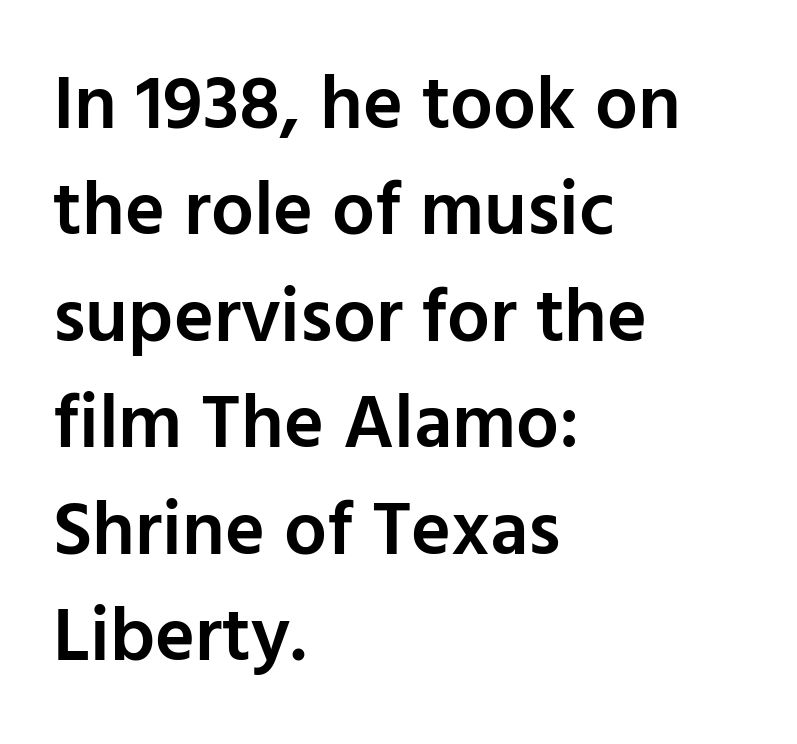
Vertically, the passage feels balanced, rows spaced as you'd expect. This is roman type, the default non-slanted kind. Nothing sits at the stroke ends, so this counts as sans-serif. The typesetting leans somewhat heavy: a semibold.
